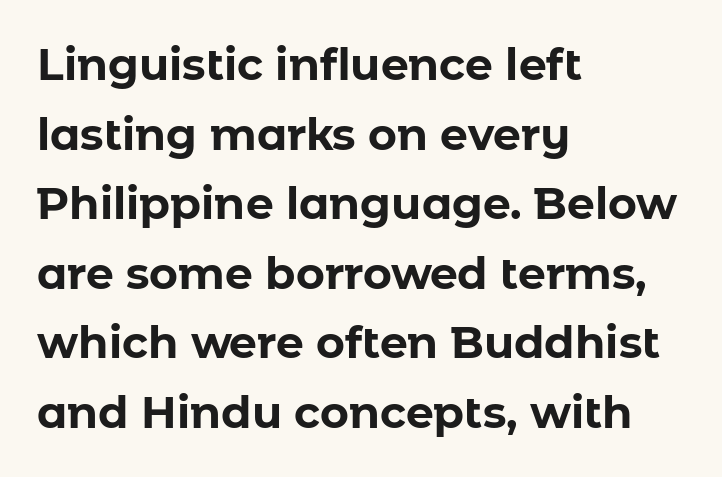
Underlining? Definitely not there. Typographic density is high because the face is bold. Looks like regular typesetting: each glyph gets only the width it needs. The lines sit at an ordinary, default distance from one another. The typography opts for an upright posture over an oblique one.
